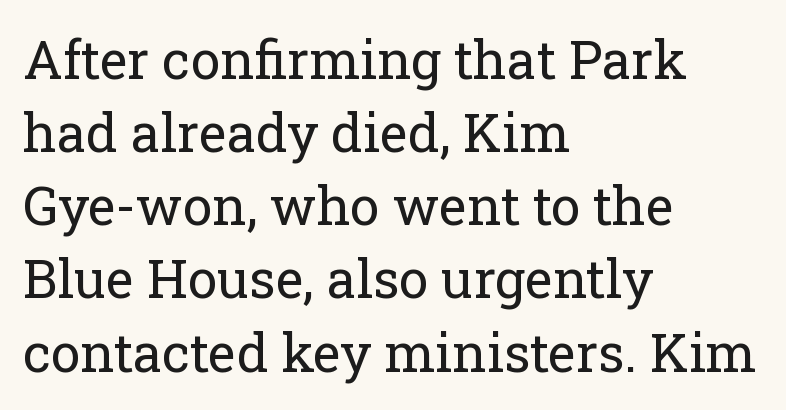
Weight class: somewhere from thin through regular. If you measured baseline to baseline, you'd find a middling distance. You could not count columns in this text — the font is proportionally spaced. Beneath every word, the page is bare. Notice how the passage keeps a crisp vertical edge on the left only. Style check: upright.
